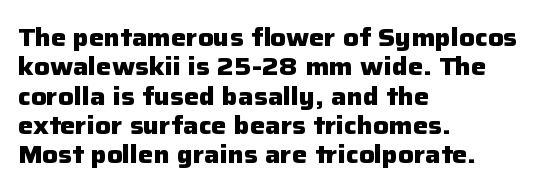
{"italic": "no", "bold": "yes", "underline": "no", "align": "left", "line_spacing_ratio": 1.22, "letter_spacing": "normal", "letter_spacing_em": 0.0, "glyph_px": 24}
